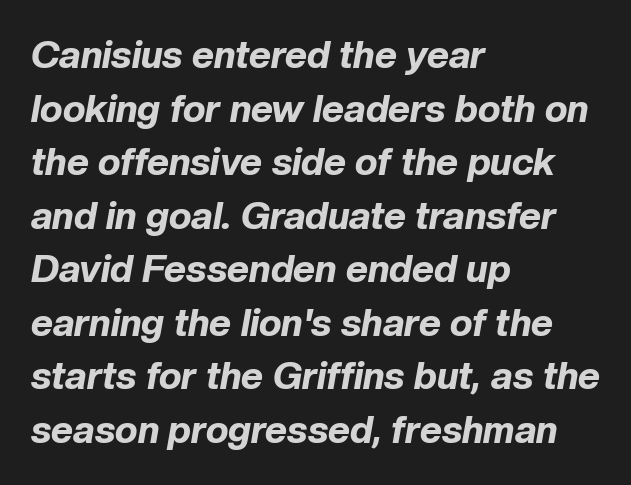
{"italic": "yes", "lean": "right", "slant_degrees": 10, "bold": "yes", "weight": "bold", "width": "normal", "stroke_contrast": "low", "x_height": "medium", "monospaced": "no", "underline": "no", "align": "left", "line_spacing": "normal", "line_spacing_ratio": 1.41, "letter_spacing": "normal", "letter_spacing_em": 0.0, "glyph_px": 38}
